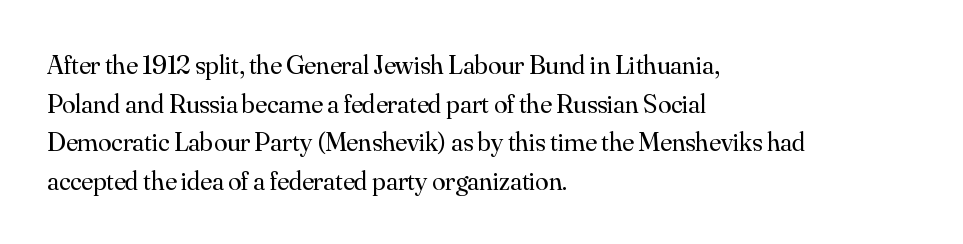
Stroke thickness stays within the range of a standard reading face or lighter. Notice how descenders clear the ascenders below comfortably — that's standard leading. There is no visible air inserted between adjacent glyphs. Casual observation: everything's shoved over to the left. The specimen omits any rule beneath the text block's lines. The letters stand straight up with perfectly vertical stems.
